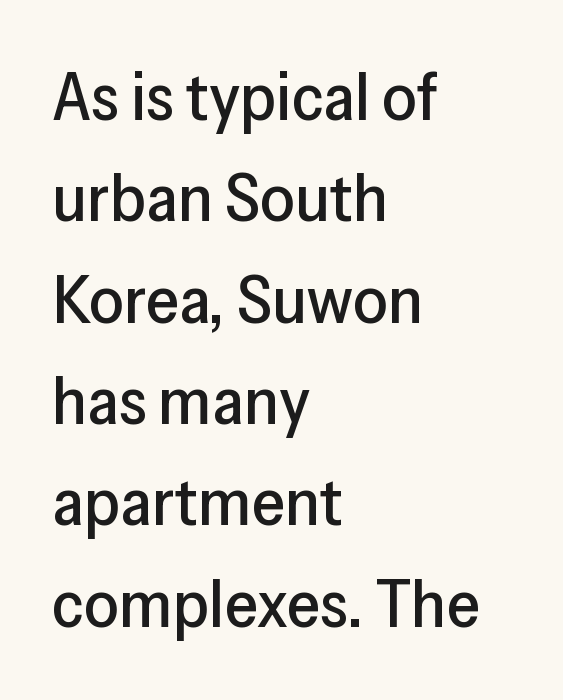
{"serif": "no", "italic": "no", "width": "normal", "stroke_contrast": "low", "x_height": "medium", "monospaced": "no", "underline": "no", "align": "left", "line_spacing": "normal", "line_spacing_ratio": 1.49, "letter_spacing": "normal", "letter_spacing_em": 0.0, "glyph_px": 68}
